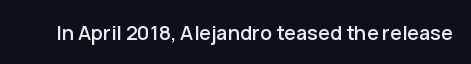
The image shows 20 px text type, upright; set normal letter spacing, not underlined.
